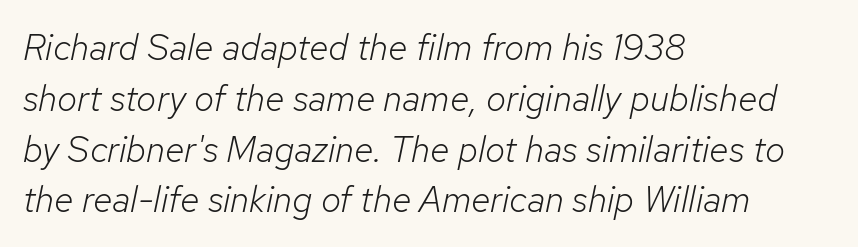
{"italic": "yes", "lean": "right", "slant_degrees": 12, "bold": "no", "weight": "light", "width": "normal", "stroke_contrast": "low", "x_height": "medium", "monospaced": "no", "underline": "no", "align": "left", "line_spacing": "normal", "line_spacing_ratio": 1.41, "letter_spacing": "normal", "letter_spacing_em": 0.0, "glyph_px": 36}
